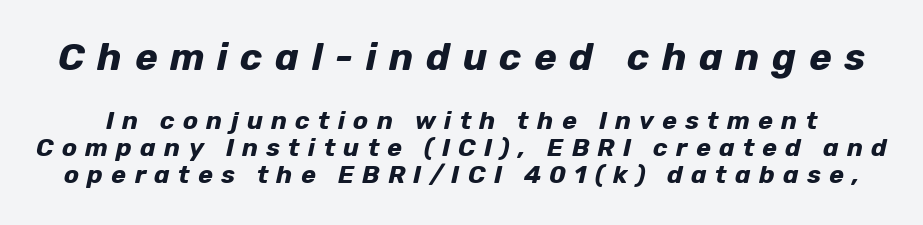
Q: Is the text bold? A: Yes.
Q: Is the text italic (slanted)? A: Yes, it leans right by about 12 degrees.
Q: Is the text underlined? A: No.
Q: Is the spacing between letters normal or unusually wide? A: Unusually wide.
Q: Is the spacing between lines tight, normal or loose? A: Tight.
Q: Which block of text is set in a larger size, the first (top) or the second (bottom)? A: The first (top) one.
Q: Width (condensed, normal, or wide)? A: Normal.
Q: Stroke contrast? A: Low.
Q: x-height? A: Medium.
Q: Monospaced? A: No.
